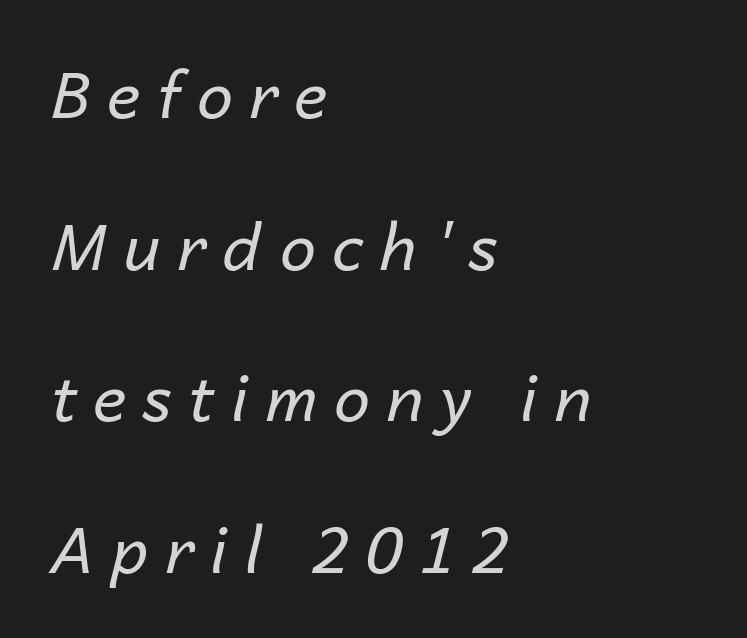
{"italic": "yes", "lean": "right", "slant_degrees": 14, "bold": "no", "weight": "regular", "width": "normal", "stroke_contrast": "low", "x_height": "medium", "monospaced": "no", "underline": "no", "align": "left", "line_spacing": "loose", "line_spacing_ratio": 2.37, "letter_spacing": "wide", "letter_spacing_em": 0.26, "glyph_px": 64}
